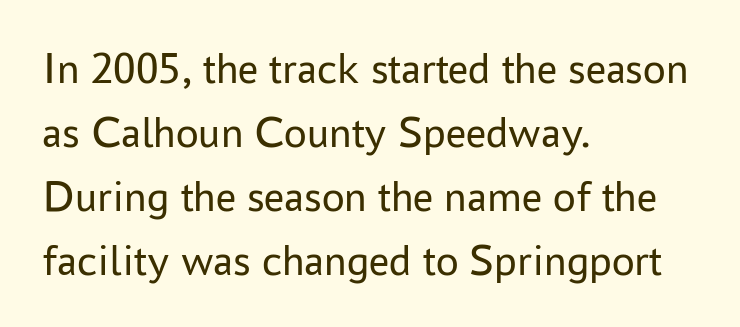
{"serif": "no", "italic": "no", "bold": "no", "weight": "regular", "width": "normal", "stroke_contrast": "low", "x_height": "medium", "monospaced": "no", "underline": "no", "align": "left", "line_spacing": "normal", "line_spacing_ratio": 1.42, "letter_spacing": "normal", "letter_spacing_em": 0.0, "glyph_px": 45}
